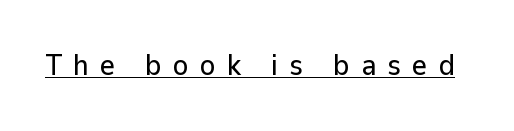
This sample uses a sans-serif face. Ascenders rise straight up at ninety degrees. This sample uses expanded letter spacing, leaving extra air between glyphs. Varying glyph widths throughout — classic text-font behaviour. Each line of the rendering has a horizontal stroke beneath the glyphs.
